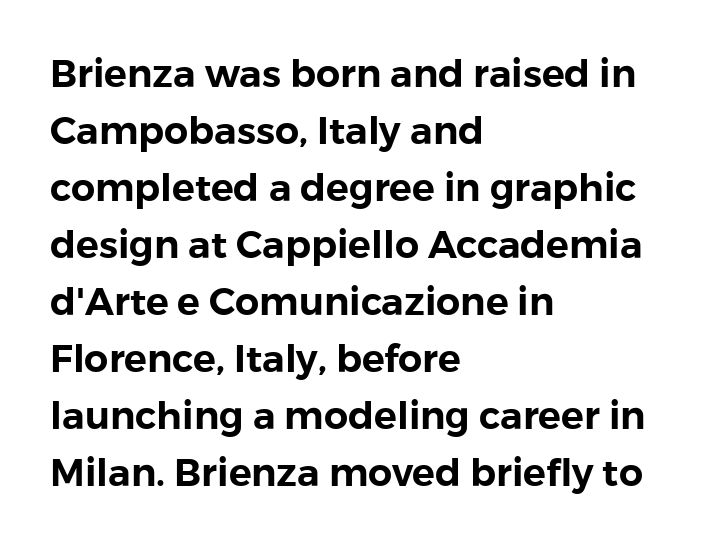
{"serif": "no", "italic": "no", "width": "normal", "stroke_contrast": "low", "x_height": "medium", "monospaced": "no", "underline": "no", "align": "left", "line_spacing": "normal", "line_spacing_ratio": 1.5, "letter_spacing": "normal", "letter_spacing_em": 0.0, "glyph_px": 38}
